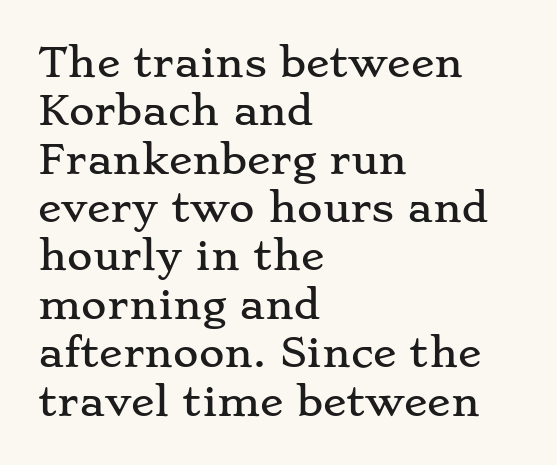
{"serif": "yes", "italic": "no", "width": "wide", "stroke_contrast": "low", "x_height": "small", "monospaced": "no", "underline": "no", "align": "left", "line_spacing_ratio": 1.24, "letter_spacing": "normal", "letter_spacing_em": 0.0, "glyph_px": 39}
